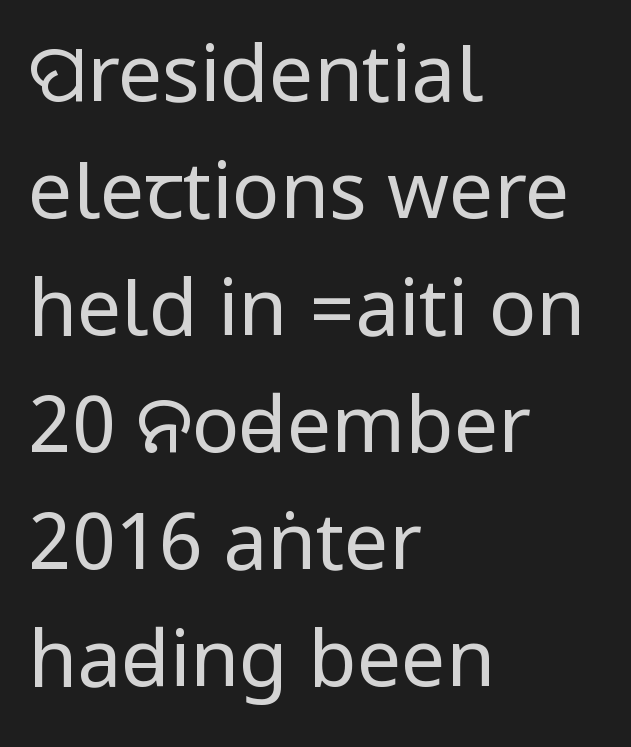
All the whitespace from short lines collects on the right. Stroke mass is kept to a normal reading level or below. This is roman type, the default non-slanted kind. The horizontal fit of the characters is conventional and even.
